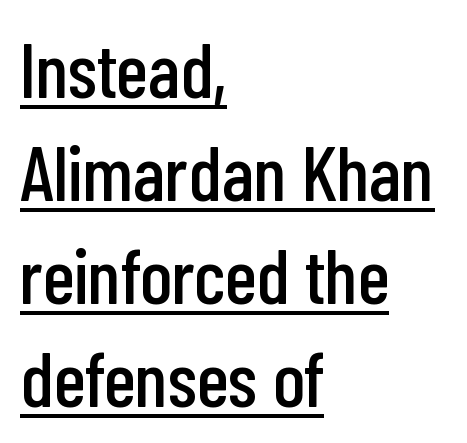
This sample keeps an unexceptional amount of space between lines. Does a line run under the words? Yes, clearly. The type is set solid horizontally, with unmodified tracking. Does the lettering tilt? It doesn't — this is upright.
